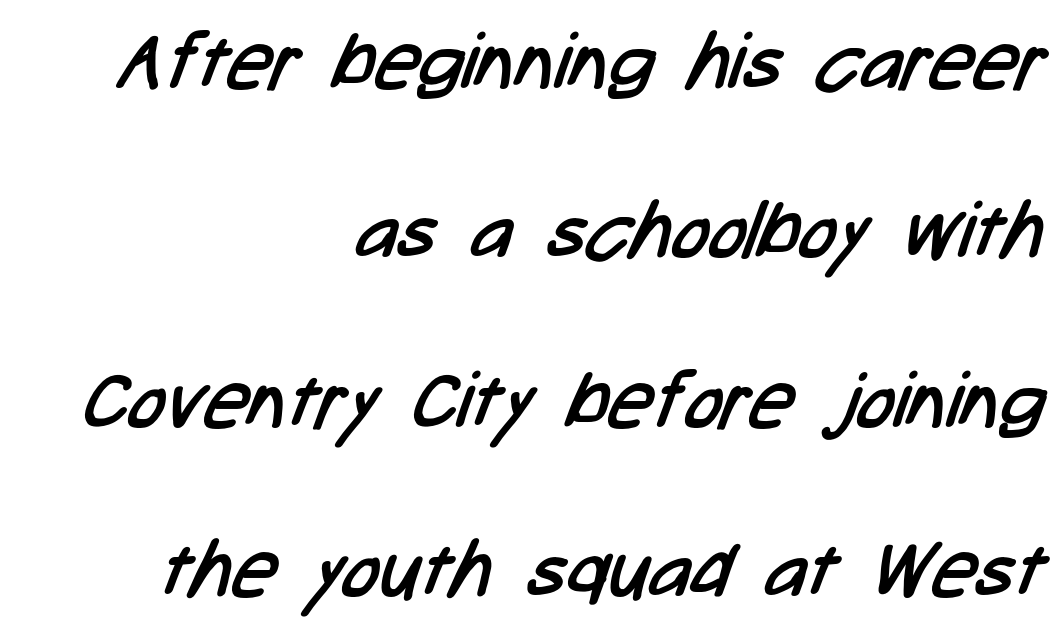
{"serif": "no", "bold": "no", "weight": "regular", "width": "condensed", "stroke_contrast": "low", "x_height": "medium", "monospaced": "no", "underline": "no", "align": "right", "line_spacing": "loose", "line_spacing_ratio": 2.17, "letter_spacing": "normal", "letter_spacing_em": 0.0, "glyph_px": 78}
